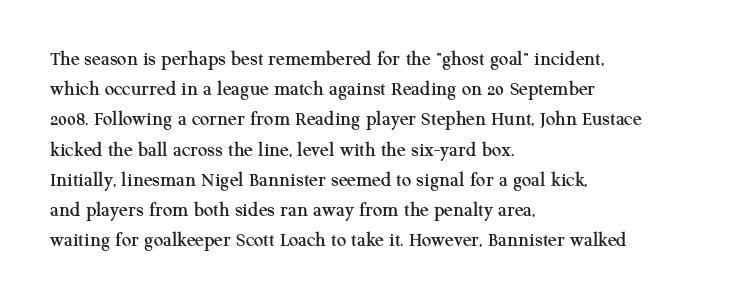
The image shows 21 px text type, upright; set left-aligned, normal line spacing (1.44x), normal letter spacing, not underlined.
